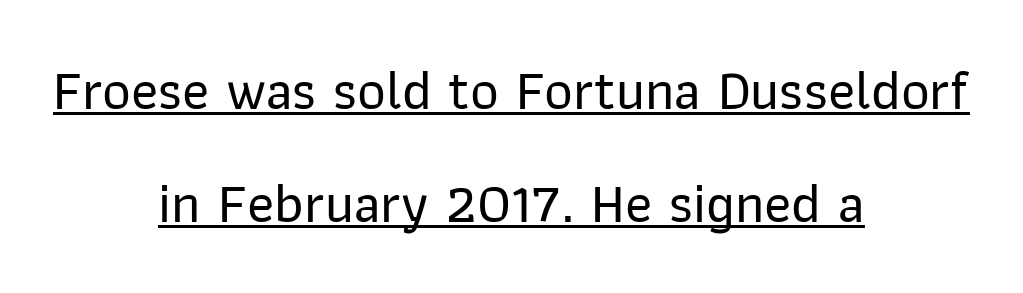
{"serif": "no", "italic": "no", "width": "normal", "stroke_contrast": "low", "x_height": "medium", "monospaced": "no", "underline": "yes", "align": "center", "line_spacing": "loose", "line_spacing_ratio": 2.02, "letter_spacing": "normal", "letter_spacing_em": 0.0, "glyph_px": 56}
